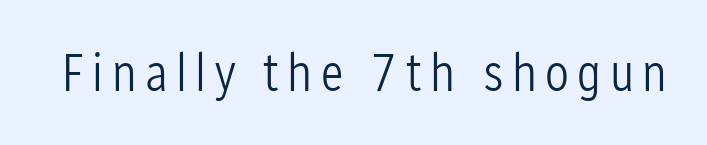
Varying glyph widths throughout — classic text-font behaviour. No feet cap the strokes, marking this as sans-serif type. The axis of the letterforms is exactly vertical. The font is comparable to plain body text, perhaps lighter.
